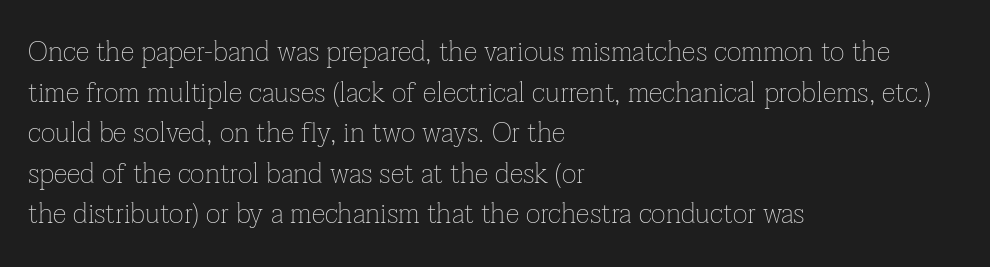
Q: Is the text bold? A: No.
Q: Is the text italic (slanted)? A: No, it is upright.
Q: Is the typeface a serif or a sans-serif typeface? A: Serif.
Q: Is the text underlined? A: No.
Q: How is the paragraph aligned? A: Left-aligned.
Q: Is the spacing between letters normal or unusually wide? A: Normal.
Q: Is the spacing between lines tight, normal or loose? A: Normal.
Q: Width (condensed, normal, or wide)? A: Normal.
Q: Stroke contrast? A: Low.
Q: x-height? A: Medium.
Q: Monospaced? A: No.
